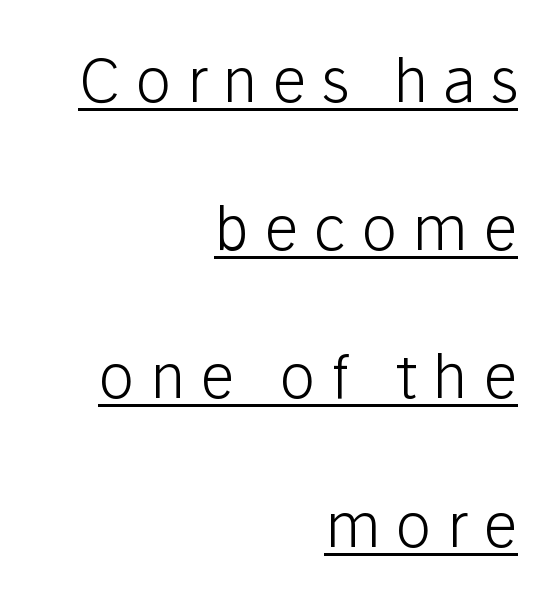
Does a line run under the words? Yes, clearly. The tracking reads as deliberately expanded to a designer's eye. Successive baselines arrive slowly, with a big drop between each. Is this a sans? Yes — the strokes have no serifs.
